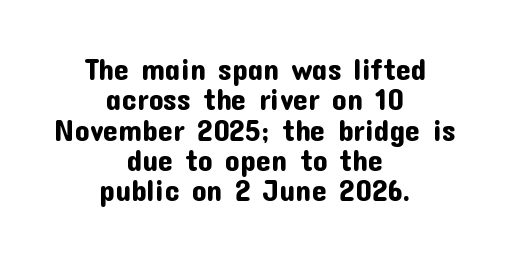
Q: Is the text italic (slanted)? A: No, it is upright.
Q: Is the typeface a serif or a sans-serif typeface? A: Sans-serif.
Q: Is the text underlined? A: No.
Q: How is the paragraph aligned? A: Centered.
Q: Is the spacing between letters normal or unusually wide? A: Normal.
Q: Is the spacing between lines tight, normal or loose? A: Tight.
Q: Width (condensed, normal, or wide)? A: Normal.
Q: Stroke contrast? A: Low.
Q: x-height? A: Medium.
Q: Monospaced? A: No.
